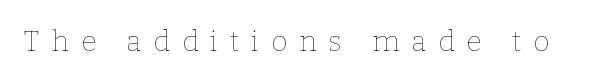
The image shows 28 px thin type, upright; set unusually wide letter spacing (+0.43 em), not underlined; low stroke contrast and a medium x-height.
